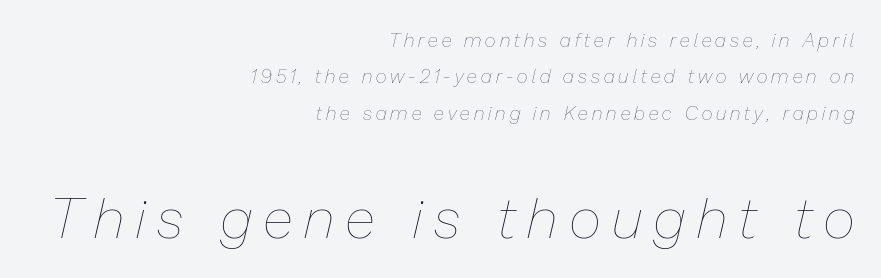
{"italic": "yes", "lean": "right", "slant_degrees": 13, "bold": "no", "weight": "thin", "width": "normal", "stroke_contrast": "low", "x_height": "medium", "monospaced": "no", "underline": "no", "align": "right", "line_spacing": "loose", "line_spacing_ratio": 1.91, "letter_spacing": "wide", "letter_spacing_em": 0.22, "larger_block": "second", "size_ratio": 2.95, "glyph_px": 56}
